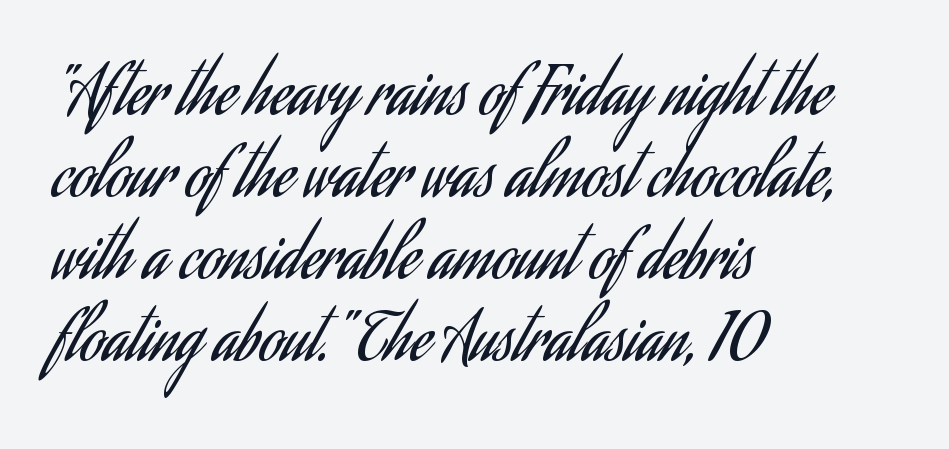
Q: Is the text bold? A: No.
Q: Is the text italic (slanted)? A: Yes.
Q: Is the typeface a serif or a sans-serif typeface? A: Sans-serif.
Q: Is the text underlined? A: No.
Q: How is the paragraph aligned? A: Left-aligned.
Q: Is the spacing between letters normal or unusually wide? A: Normal.
Q: Width (condensed, normal, or wide)? A: Condensed.
Q: Stroke contrast? A: Low.
Q: x-height? A: Small.
Q: Monospaced? A: No.
